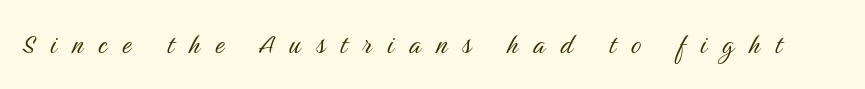
Q: Is the text bold? A: No.
Q: Is the text italic (slanted)? A: Yes.
Q: Is the typeface a serif or a sans-serif typeface? A: Sans-serif.
Q: Is the text underlined? A: No.
Q: Is the spacing between letters normal or unusually wide? A: Unusually wide.
Q: Width (condensed, normal, or wide)? A: Condensed.
Q: Stroke contrast? A: Medium.
Q: x-height? A: Medium.
Q: Monospaced? A: No.
